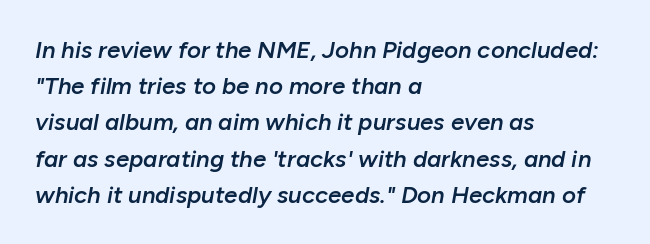
This sample keeps an unexceptional amount of space between lines. Students, this is semibold: more ink than regular, less than bold. Default kerning and tracking; the words read as compact shapes. Descenders hang freely into open space. Does the lettering tilt? It does — this is italic. The ragged edge is on the right, which tells us the setting is flush left.
